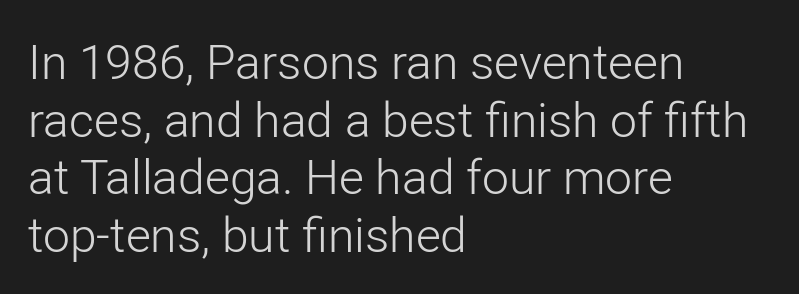
{"serif": "no", "italic": "no", "bold": "no", "weight": "light", "width": "normal", "stroke_contrast": "low", "x_height": "medium", "monospaced": "no", "underline": "no", "align": "left", "line_spacing_ratio": 1.2, "letter_spacing": "normal", "letter_spacing_em": 0.0, "glyph_px": 48}
